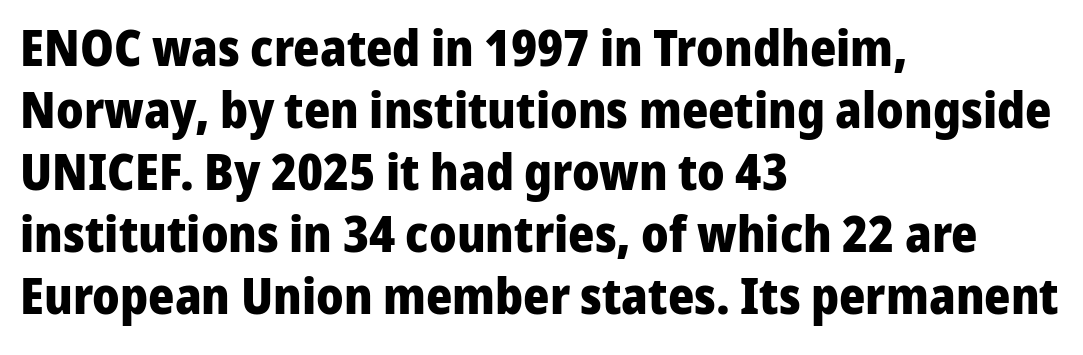
The image shows 50 px heavy sans-serif type, upright; set left-aligned, line spacing 1.24x, normal letter spacing, not underlined; low stroke contrast and a medium x-height.
